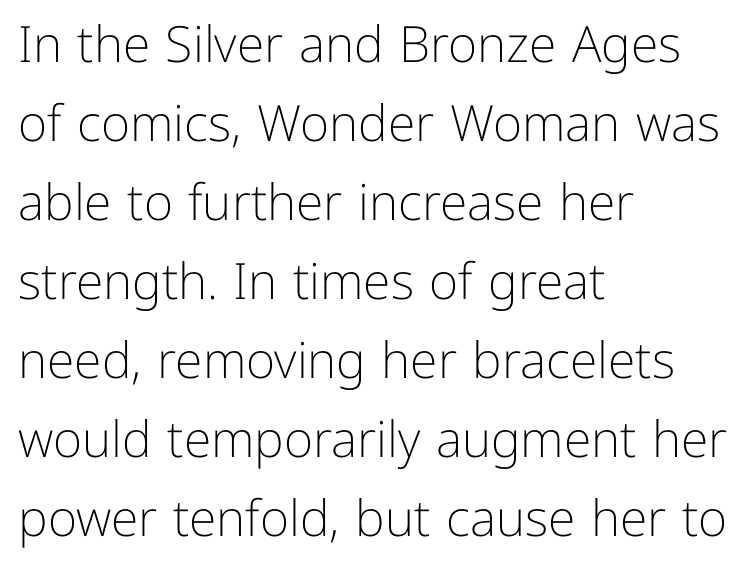
Q: Is the text bold? A: No.
Q: Is the text italic (slanted)? A: No, it is upright.
Q: Is the typeface a serif or a sans-serif typeface? A: Sans-serif.
Q: Is the text underlined? A: No.
Q: How is the paragraph aligned? A: Left-aligned.
Q: Is the spacing between letters normal or unusually wide? A: Normal.
Q: Is the spacing between lines tight, normal or loose? A: Normal.
Q: Width (condensed, normal, or wide)? A: Normal.
Q: Stroke contrast? A: Low.
Q: x-height? A: Medium.
Q: Monospaced? A: No.
